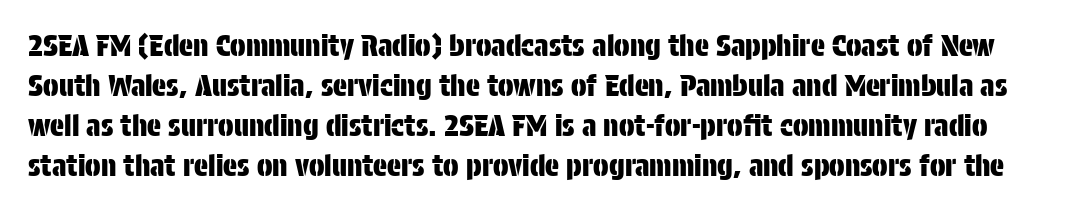
Q: Is the text italic (slanted)? A: No, it is upright.
Q: Is the typeface a serif or a sans-serif typeface? A: Sans-serif.
Q: Is the text underlined? A: No.
Q: Is the spacing between letters normal or unusually wide? A: Normal.
Q: Is the spacing between lines tight, normal or loose? A: Normal.
Q: Width (condensed, normal, or wide)? A: Condensed.
Q: Stroke contrast? A: Low.
Q: x-height? A: Large.
Q: Monospaced? A: No.
